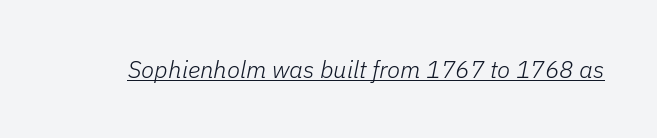
Counters stay open thanks to moderate or lighter strokes. The face used here is rendered with its standard letterfit. These characters rest on top of a visible drawn line. Style check: oblique.
